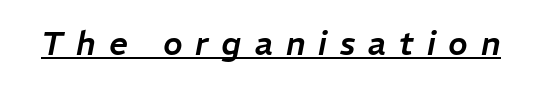
{"italic": "yes", "lean": "right", "slant_degrees": 11, "width": "normal", "stroke_contrast": "low", "x_height": "medium", "monospaced": "no", "underline": "yes", "letter_spacing": "wide", "letter_spacing_em": 0.39, "glyph_px": 33}
